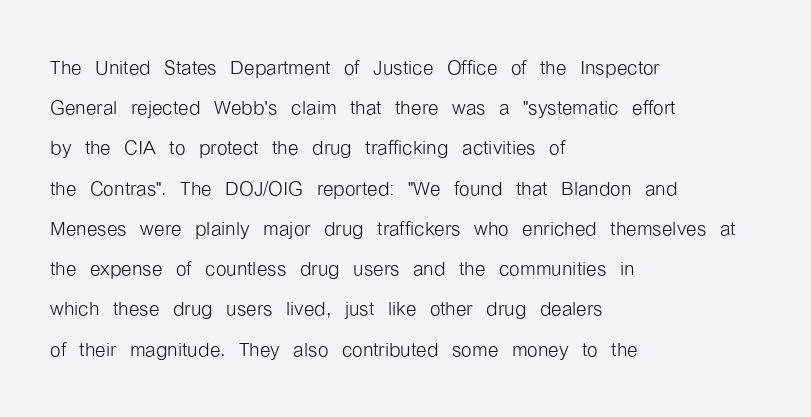
Q: Is the text bold? A: No.
Q: Is the text italic (slanted)? A: No, it is upright.
Q: Is the text underlined? A: No.
Q: How is the paragraph aligned? A: Left-aligned.
Q: Is the spacing between letters normal or unusually wide? A: Normal.
Q: Is the spacing between lines tight, normal or loose? A: Normal.
